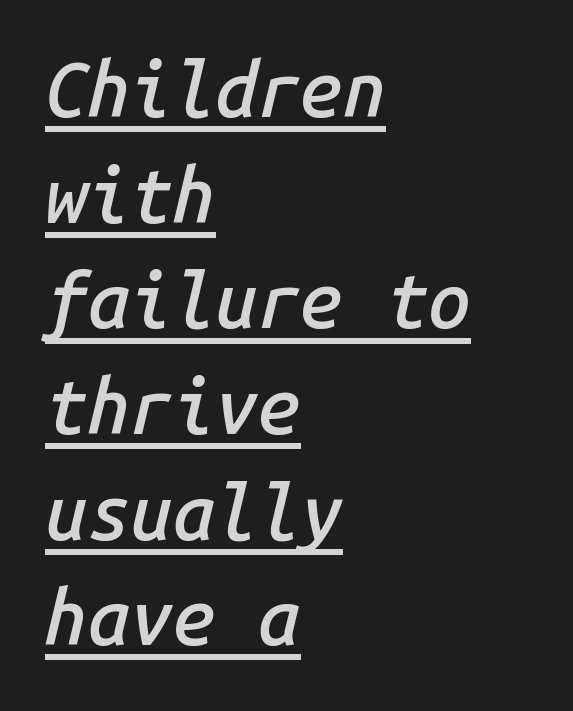
{"italic": "yes", "lean": "right", "slant_degrees": 14, "bold": "semi", "weight": "semibold", "width": "normal", "stroke_contrast": "low", "x_height": "medium", "monospaced": "yes", "underline": "yes", "align": "left", "line_spacing": "normal", "line_spacing_ratio": 1.39, "letter_spacing": "normal", "letter_spacing_em": 0.0, "glyph_px": 76}
